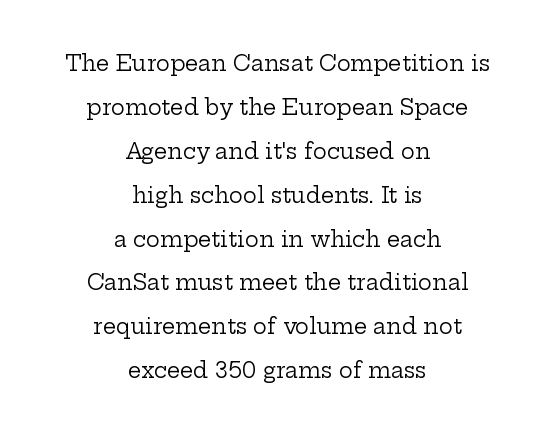
Q: Is the text bold? A: No.
Q: Is the text italic (slanted)? A: No, it is upright.
Q: Is the text underlined? A: No.
Q: How is the paragraph aligned? A: Centered.
Q: Is the spacing between letters normal or unusually wide? A: Normal.
Q: Is the spacing between lines tight, normal or loose? A: Loose.
